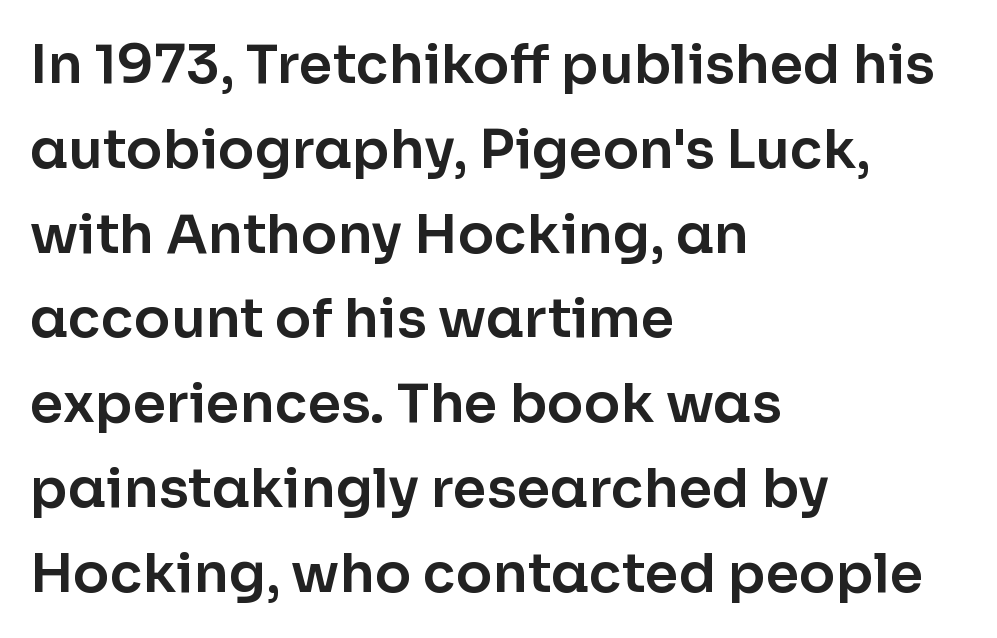
Q: Is the text italic (slanted)? A: No, it is upright.
Q: Is the typeface a serif or a sans-serif typeface? A: Sans-serif.
Q: Is the text underlined? A: No.
Q: How is the paragraph aligned? A: Left-aligned.
Q: Is the spacing between letters normal or unusually wide? A: Normal.
Q: Is the spacing between lines tight, normal or loose? A: Normal.
Q: Width (condensed, normal, or wide)? A: Normal.
Q: Stroke contrast? A: Low.
Q: x-height? A: Medium.
Q: Monospaced? A: No.
